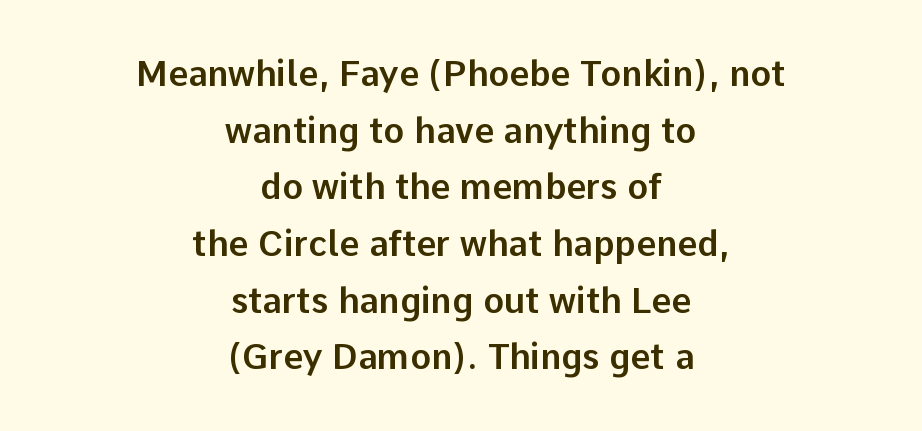
Q: Is the text italic (slanted)? A: No, it is upright.
Q: Is the typeface a serif or a sans-serif typeface? A: Sans-serif.
Q: Is the text underlined? A: No.
Q: How is the paragraph aligned? A: Centered.
Q: Is the spacing between letters normal or unusually wide? A: Normal.
Q: Is the spacing between lines tight, normal or loose? A: Normal.
Q: Width (condensed, normal, or wide)? A: Normal.
Q: Stroke contrast? A: Low.
Q: x-height? A: Medium.
Q: Monospaced? A: No.
